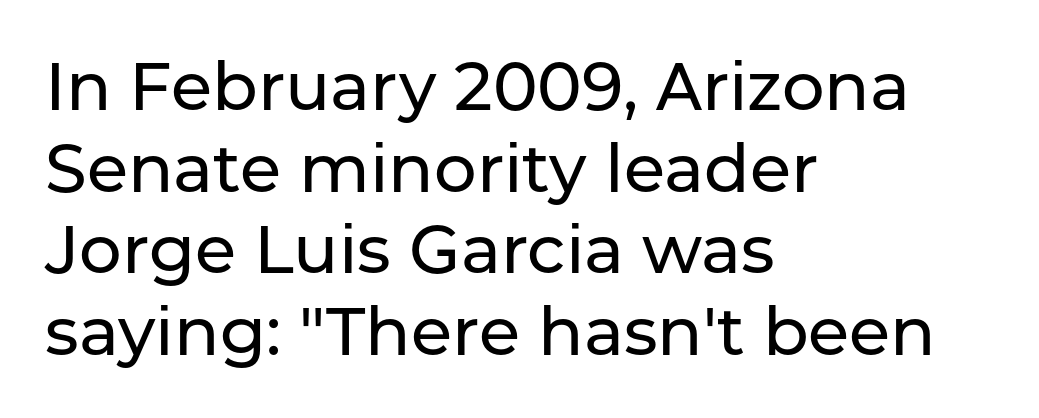
Q: Is the text italic (slanted)? A: No, it is upright.
Q: Is the typeface a serif or a sans-serif typeface? A: Sans-serif.
Q: Is the text underlined? A: No.
Q: How is the paragraph aligned? A: Left-aligned.
Q: Is the spacing between letters normal or unusually wide? A: Normal.
Q: Width (condensed, normal, or wide)? A: Normal.
Q: Stroke contrast? A: Low.
Q: x-height? A: Medium.
Q: Monospaced? A: No.
